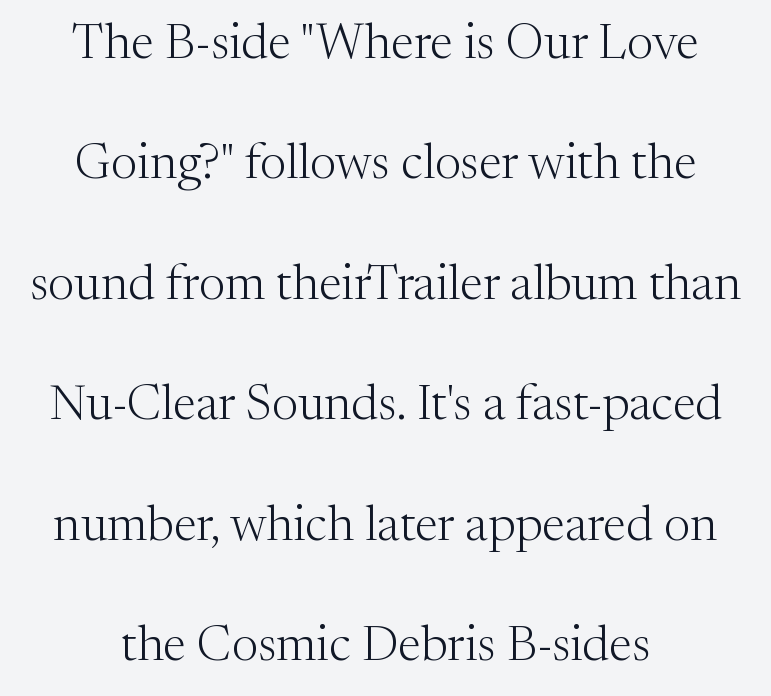
No extra ink here — the face is not bold. Regarding leading, the lines here are spaced well apart. Style check: upright. I'd call this a serif setting — the letters wear small feet.
